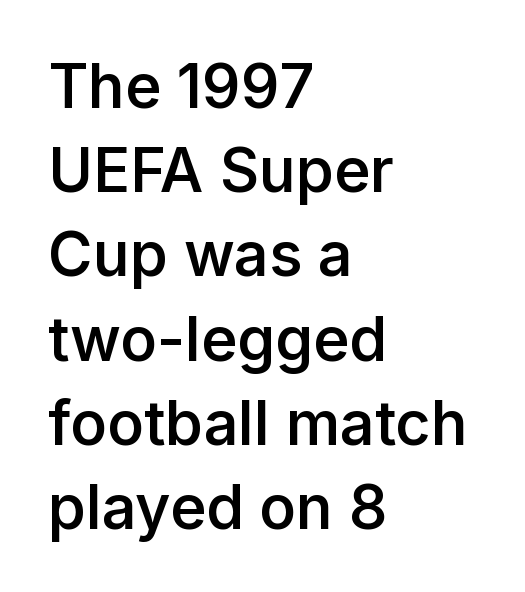
The image shows 61 px semibold sans-serif type, upright; set left-aligned, normal line spacing (1.38x), normal letter spacing, not underlined; low stroke contrast and a medium x-height.
